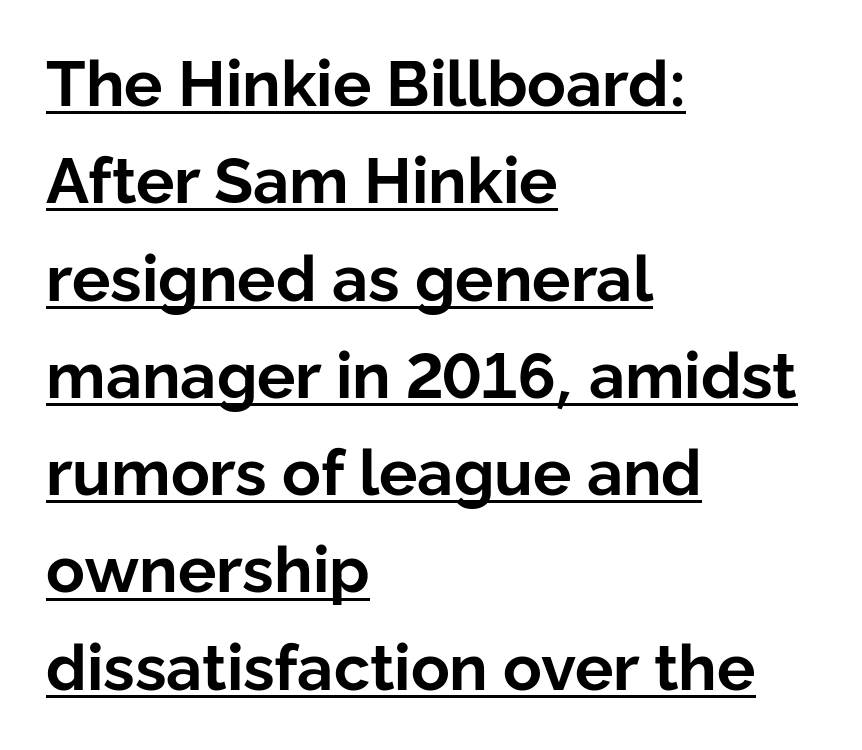
The image shows 64 px bold sans-serif type, upright; set left-aligned, normal line spacing (1.52x), normal letter spacing, underlined; low stroke contrast and a medium x-height.
